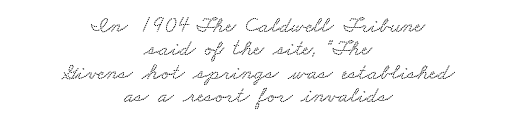
Q: Is the text underlined? A: No.
Q: How is the paragraph aligned? A: Centered.
Q: Is the spacing between letters normal or unusually wide? A: Normal.
Q: Is the spacing between lines tight, normal or loose? A: Tight.
